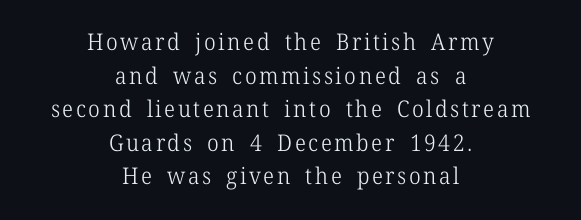
Q: Is the text bold? A: No.
Q: Is the text italic (slanted)? A: No, it is upright.
Q: Is the text underlined? A: No.
Q: How is the paragraph aligned? A: Centered.
Q: Is the spacing between lines tight, normal or loose? A: Normal.
